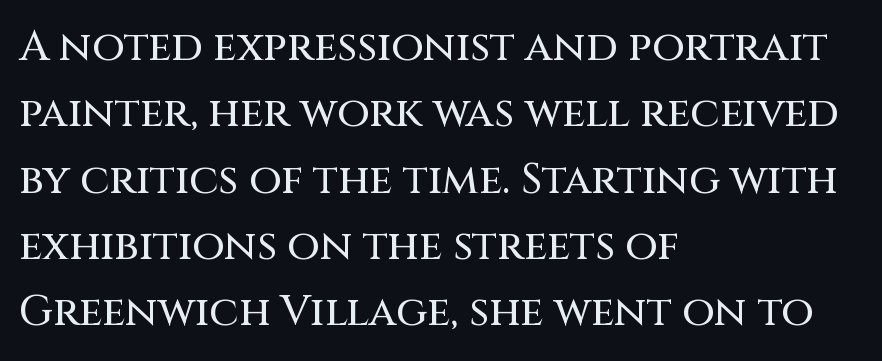
The area under the type is left untouched. You can tell from the bare stems that sans-serif type was used. Every stem runs plumb, perpendicular to the baseline. The type is set solid horizontally, with unmodified tracking. Is this a fixed-width face? No — the glyphs have proportional, varying widths.
